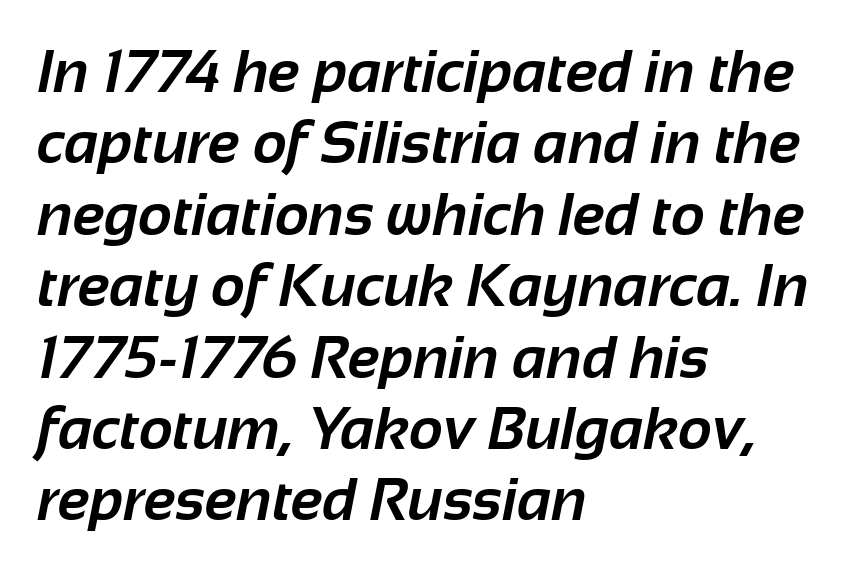
The passage shown is not underscored anywhere. This sample has the flowing, uneven cadence of proportional lettering. The rendering keeps characters at their native spacing. The characters display no serif detailing; their extremities are plain.
